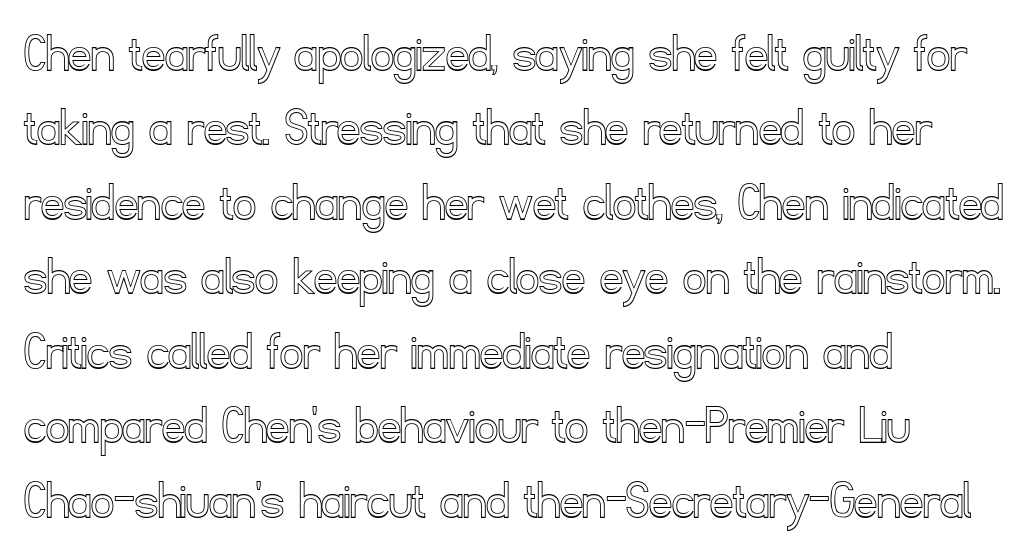
Q: Is the text italic (slanted)? A: No, it is upright.
Q: Is the text underlined? A: No.
Q: How is the paragraph aligned? A: Left-aligned.
Q: Is the spacing between letters normal or unusually wide? A: Normal.
Q: Is the spacing between lines tight, normal or loose? A: Normal.
Q: Width (condensed, normal, or wide)? A: Normal.
Q: x-height? A: Small.
Q: Monospaced? A: No.
